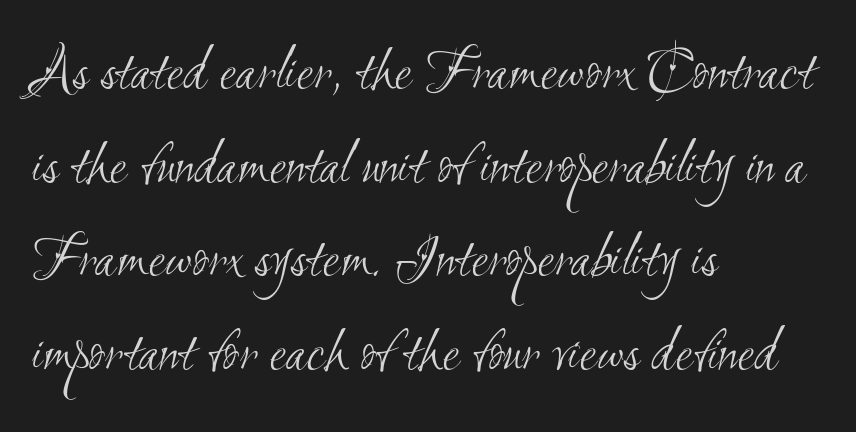
The rendering keeps characters at their native spacing. Letters have the restrained weight of plain body copy at most. Looks like regular typesetting: each glyph gets only the width it needs. The rendering anchors every line to the left-hand side. One glance says typical: line gaps are just what's usual.
